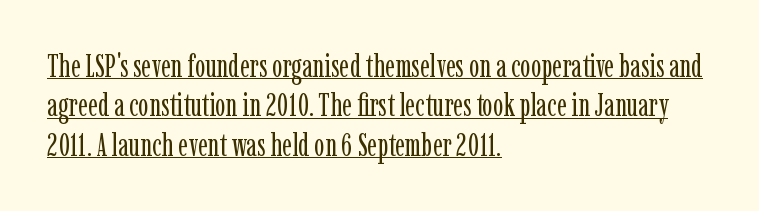
The image shows 31 px regular-weight, condensed serif type, upright; set left-aligned, normal line spacing (1.27x), normal letter spacing, underlined; low stroke contrast and a medium x-height.
